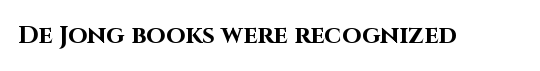
{"italic": "no", "bold": "yes", "underline": "no", "letter_spacing": "normal", "letter_spacing_em": 0.0, "glyph_px": 25}
